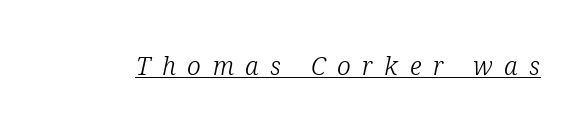
{"italic": "yes", "lean": "right", "slant_degrees": 12, "bold": "no", "underline": "yes", "letter_spacing": "wide", "letter_spacing_em": 0.46, "glyph_px": 25}
